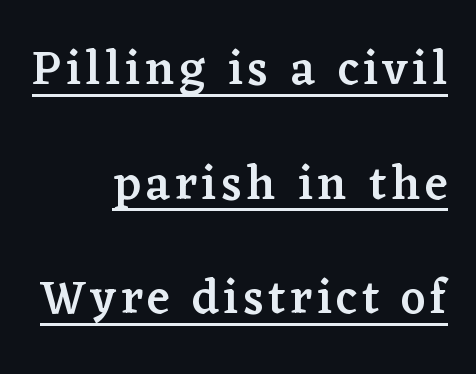
The typesetter has applied underlining to the passage shown. These lines were composed using upright roman letters. This rendering uses right alignment, leaving the left contour irregular. Observe the serifs anchoring each vertical stroke in this sample. This is moderately heavy type, rendered in semibold.
